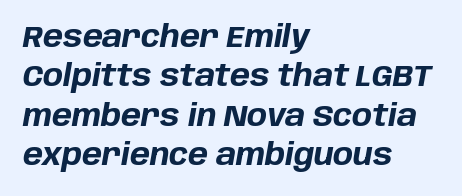
The image shows 30 px bold type, italic (leaning right); set left-aligned, normal line spacing (1.31x), normal letter spacing, not underlined; low stroke contrast and a large x-height.
